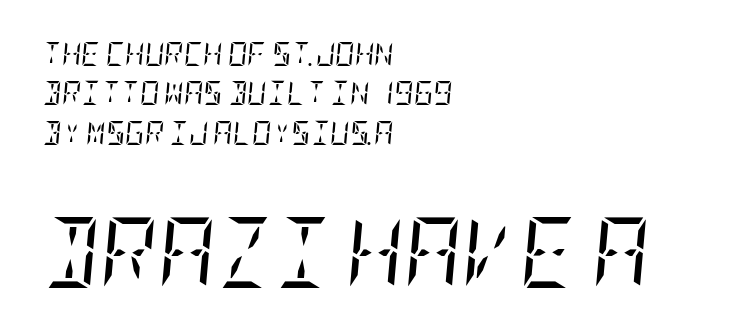
Q: Is the text bold? A: No.
Q: Is the text italic (slanted)? A: Yes, it leans right by about 5 degrees.
Q: Is the typeface a serif or a sans-serif typeface? A: Serif.
Q: Is the text underlined? A: No.
Q: How is the paragraph aligned? A: Left-aligned.
Q: Is the spacing between letters normal or unusually wide? A: Normal.
Q: Is the spacing between lines tight, normal or loose? A: Normal.
Q: Which block of text is set in a larger size, the first (top) or the second (bottom)? A: The second (bottom) one.
Q: Width (condensed, normal, or wide)? A: Condensed.
Q: Stroke contrast? A: Low.
Q: x-height? A: Large.
